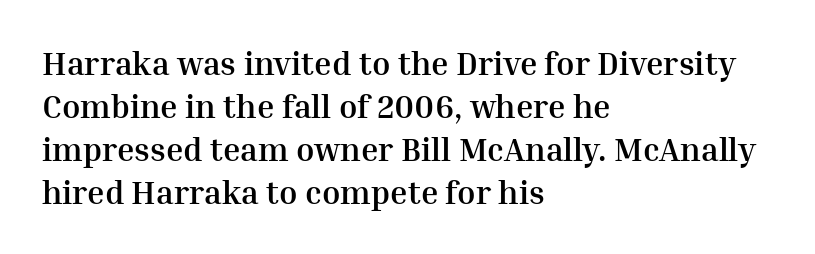
Little horizontal feet cap the strokes, marking this as serif type. Think of a printed novel: that variable character pitch is what you see here. A roman cut, with each character standing at attention. Bold? Absolutely — the strokes are thick and heavy.
